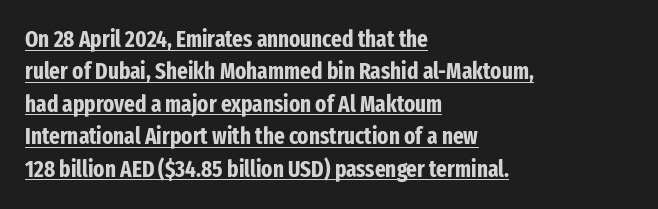
Q: Is the text bold? A: Yes.
Q: Is the text italic (slanted)? A: No, it is upright.
Q: Is the text underlined? A: Yes.
Q: How is the paragraph aligned? A: Left-aligned.
Q: Is the spacing between letters normal or unusually wide? A: Normal.
Q: Is the spacing between lines tight, normal or loose? A: Normal.
